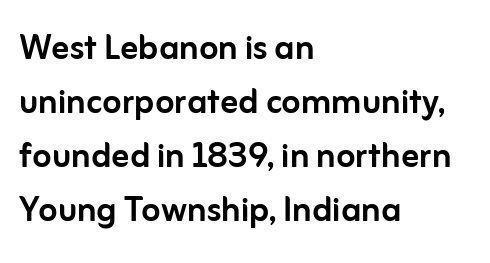
Q: Is the text italic (slanted)? A: No, it is upright.
Q: Is the typeface a serif or a sans-serif typeface? A: Sans-serif.
Q: Is the text underlined? A: No.
Q: How is the paragraph aligned? A: Left-aligned.
Q: Is the spacing between letters normal or unusually wide? A: Normal.
Q: Width (condensed, normal, or wide)? A: Normal.
Q: Stroke contrast? A: Low.
Q: x-height? A: Medium.
Q: Monospaced? A: No.
